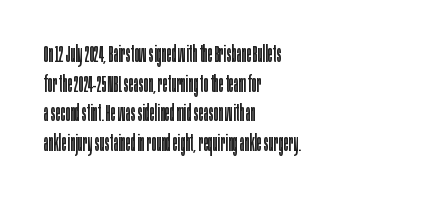
{"italic": "no", "bold": "no", "underline": "no", "align": "left", "line_spacing": "normal", "line_spacing_ratio": 1.29, "letter_spacing": "normal", "letter_spacing_em": 0.0, "glyph_px": 23}
